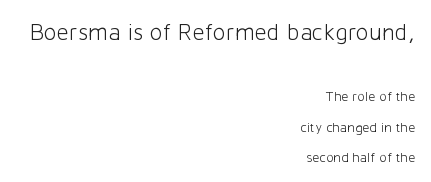
Glance below the letters and you will spot only blank space. Notice the wide empty band between every row — that's loose leading. The typeface has the unassuming heft of standard copy or less. The text block is weighted toward the right margin, trailing off unevenly leftward. There is no visible air inserted between adjacent glyphs. Posture: vertical.
